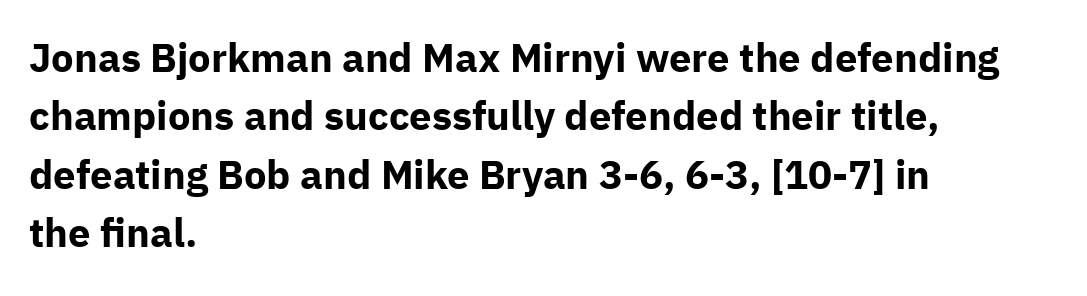
{"serif": "no", "italic": "no", "bold": "yes", "weight": "bold", "width": "normal", "stroke_contrast": "low", "x_height": "medium", "monospaced": "no", "underline": "no", "align": "left", "line_spacing": "normal", "line_spacing_ratio": 1.46, "letter_spacing": "normal", "letter_spacing_em": 0.0, "glyph_px": 40}
